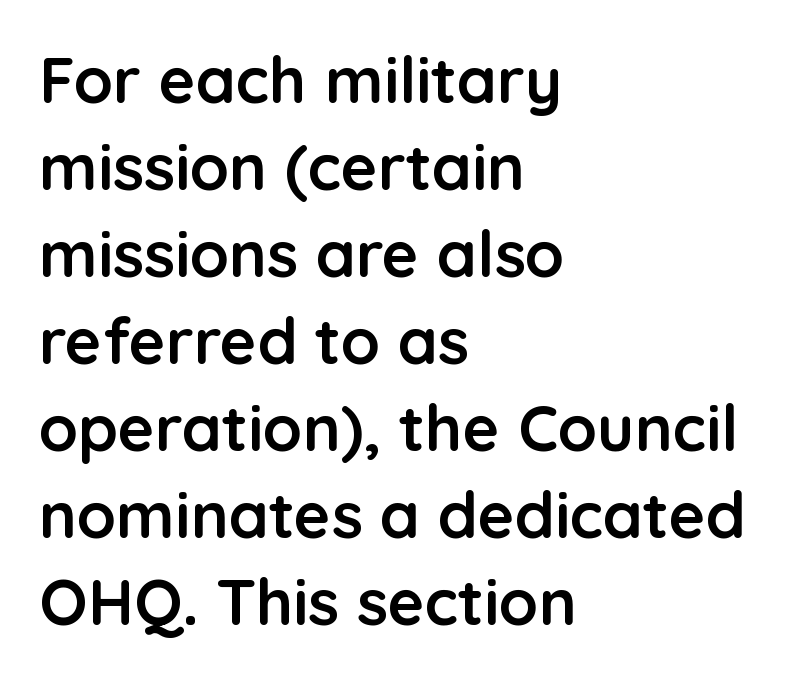
{"serif": "no", "italic": "no", "bold": "yes", "weight": "semibold", "width": "normal", "stroke_contrast": "low", "x_height": "medium", "monospaced": "no", "underline": "no", "align": "left", "line_spacing": "normal", "line_spacing_ratio": 1.36, "letter_spacing": "normal", "letter_spacing_em": 0.0, "glyph_px": 64}
